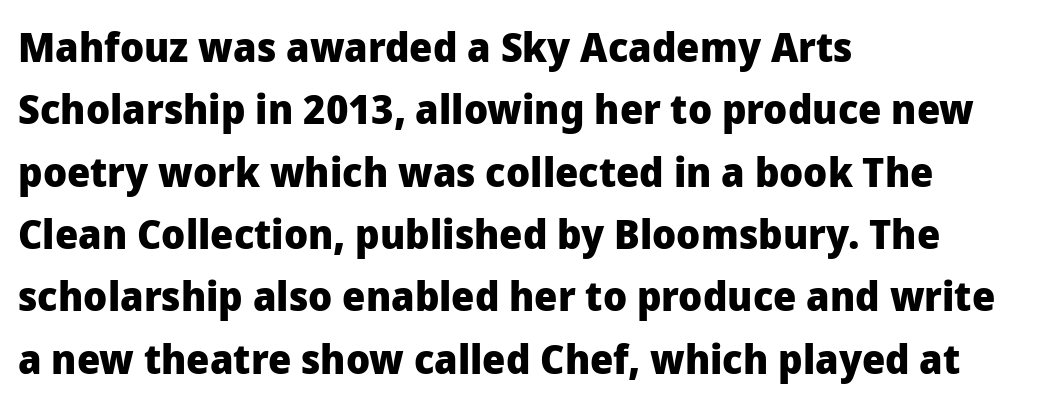
You can tell from the bare stems that sans-serif type was used. The lettering stays uniformly vertical, giving the passage a roman look. Heavy, bold letterforms. These lines are rendered in a variable-pitch font. Teacher's note: observe the even left margin — that is flush-left alignment. The tracking reads as untouched default to a designer's eye.
